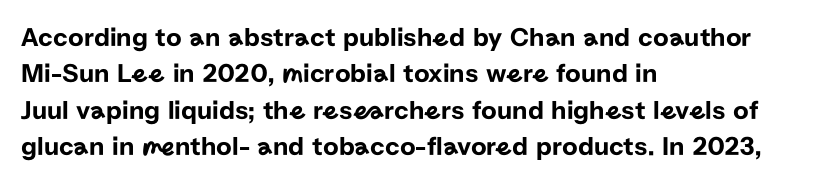
The image shows 27 px text type, upright; set left-aligned, normal line spacing (1.35x), normal letter spacing, not underlined.
